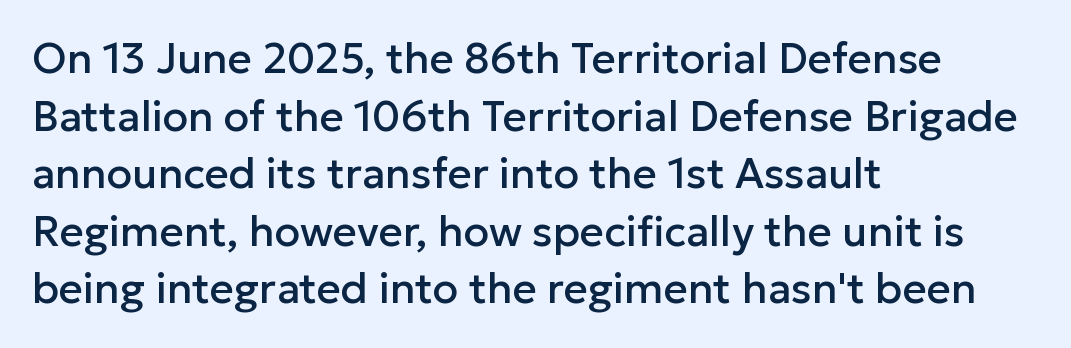
Q: Is the text italic (slanted)? A: No, it is upright.
Q: Is the typeface a serif or a sans-serif typeface? A: Sans-serif.
Q: Is the text underlined? A: No.
Q: How is the paragraph aligned? A: Left-aligned.
Q: Is the spacing between letters normal or unusually wide? A: Normal.
Q: Is the spacing between lines tight, normal or loose? A: Normal.
Q: Width (condensed, normal, or wide)? A: Normal.
Q: Stroke contrast? A: Low.
Q: x-height? A: Medium.
Q: Monospaced? A: No.
